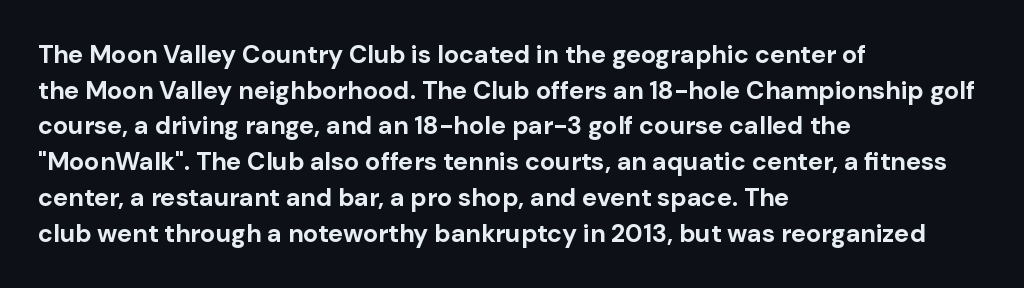
{"italic": "no", "bold": "yes", "underline": "no", "align": "left", "line_spacing": "normal", "line_spacing_ratio": 1.43, "letter_spacing": "normal", "letter_spacing_em": 0.0, "glyph_px": 25}
